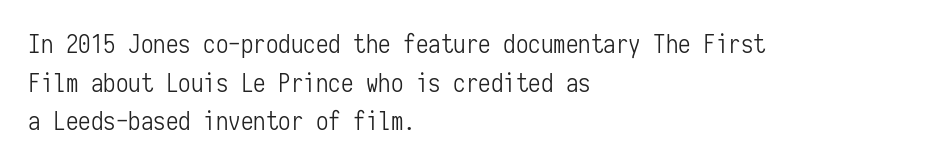
Notice how descenders clear the ascenders below comfortably — that's standard leading. Posture: vertical. Letter spacing: default. This rendering uses left alignment, leaving the right contour irregular.
